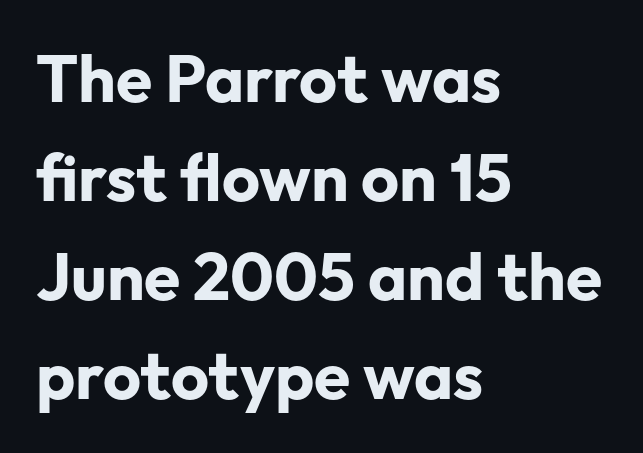
Q: Is the text bold? A: Yes.
Q: Is the text italic (slanted)? A: No, it is upright.
Q: Is the typeface a serif or a sans-serif typeface? A: Sans-serif.
Q: Is the text underlined? A: No.
Q: How is the paragraph aligned? A: Left-aligned.
Q: Is the spacing between letters normal or unusually wide? A: Normal.
Q: Is the spacing between lines tight, normal or loose? A: Normal.
Q: Width (condensed, normal, or wide)? A: Normal.
Q: Stroke contrast? A: Low.
Q: x-height? A: Medium.
Q: Monospaced? A: No.
